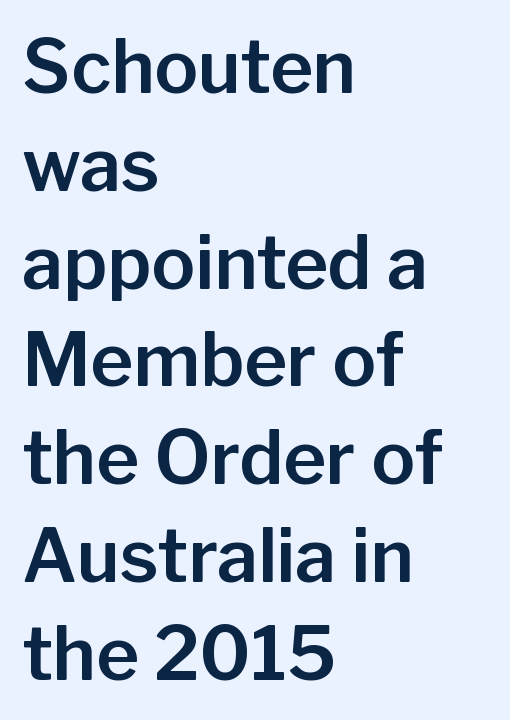
The image shows 73 px sans-serif type, upright; set left-aligned, normal line spacing (1.34x), normal letter spacing, not underlined; low stroke contrast and a medium x-height.
